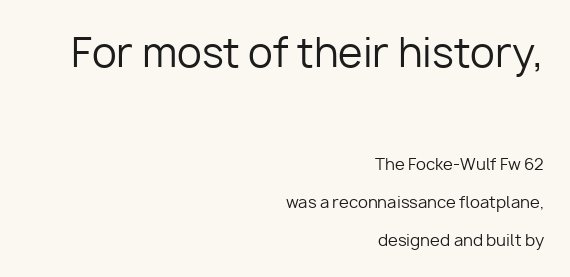
The image shows 40 px regular-weight sans-serif type, upright; set right-aligned, loose line spacing (2.37x), normal letter spacing, not underlined; the first (top) block is 2.5x larger; low stroke contrast and a medium x-height.
